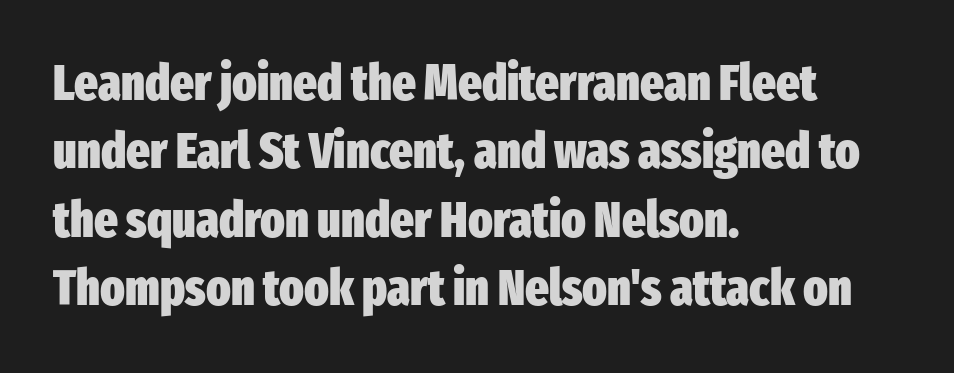
The image shows 50 px heavy, condensed sans-serif type, upright; set left-aligned, normal line spacing (1.37x), normal letter spacing, not underlined; low stroke contrast and a medium x-height.
